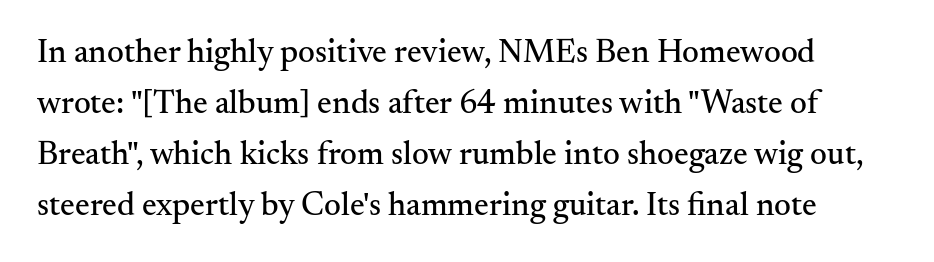
The area under the type is left untouched. The passage shown is typed in a proportional face where columns would drift. The letterforms sit shoulder to shoulder at normal distance. Students, observe: this is what conventionally led text looks like. Nope, not italic — everything's standing straight. Examine the stroke ends and you'll spot serifs.
